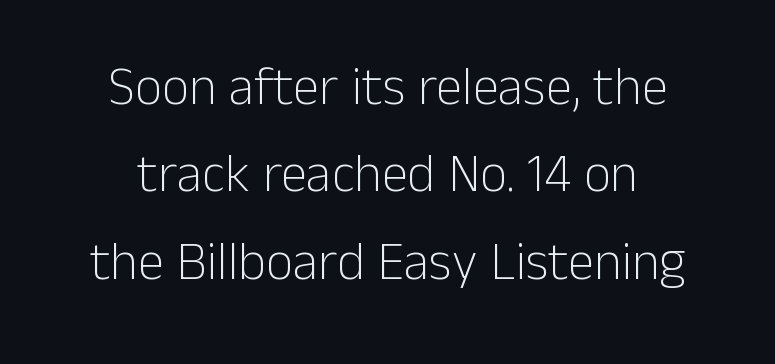
{"serif": "no", "italic": "no", "bold": "no", "weight": "light", "width": "normal", "stroke_contrast": "low", "x_height": "medium", "monospaced": "no", "underline": "no", "align": "center", "line_spacing": "normal", "line_spacing_ratio": 1.65, "letter_spacing": "normal", "letter_spacing_em": 0.0, "glyph_px": 53}
